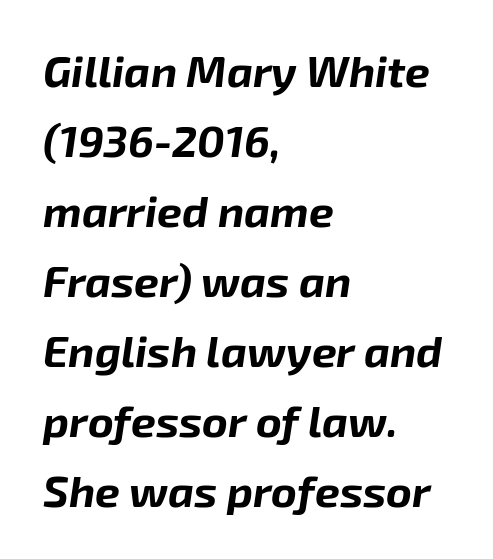
Compared with typical paragraphs, the rows here are spaced about the same. The characters look thick and weighty, a clear bold. Descenders hang freely into open space. This rendering uses left alignment, leaving the right contour irregular.
